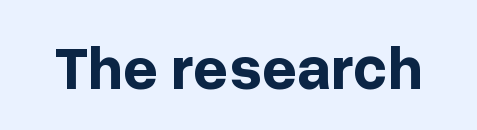
Q: Is the text bold? A: Yes.
Q: Is the text italic (slanted)? A: No, it is upright.
Q: Is the typeface a serif or a sans-serif typeface? A: Sans-serif.
Q: Is the text underlined? A: No.
Q: Is the spacing between letters normal or unusually wide? A: Normal.
Q: Width (condensed, normal, or wide)? A: Normal.
Q: Stroke contrast? A: Low.
Q: x-height? A: Medium.
Q: Monospaced? A: No.
